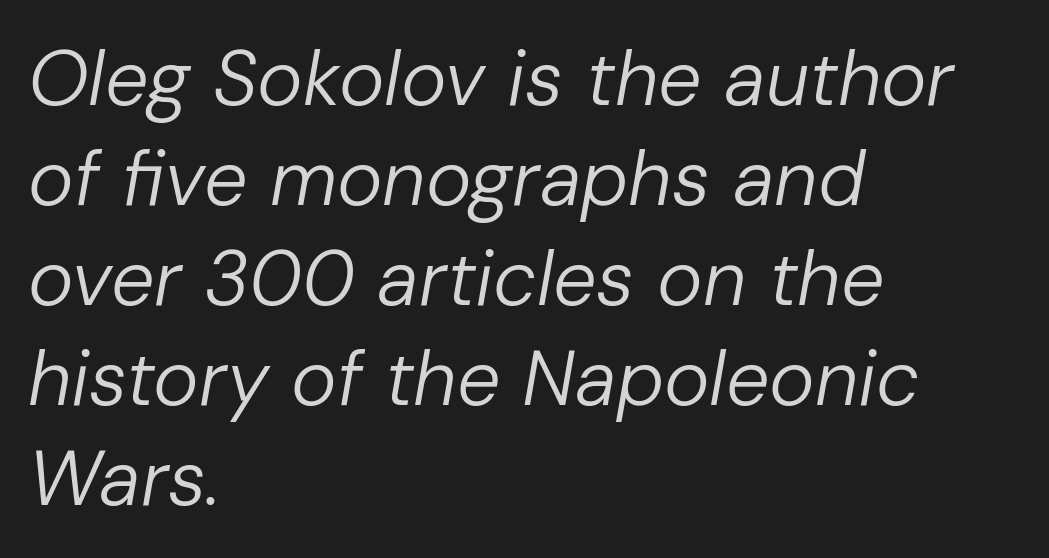
Q: Is the text bold? A: No.
Q: Is the text italic (slanted)? A: Yes, it leans right by about 10 degrees.
Q: Is the text underlined? A: No.
Q: How is the paragraph aligned? A: Left-aligned.
Q: Is the spacing between letters normal or unusually wide? A: Normal.
Q: Is the spacing between lines tight, normal or loose? A: Normal.
Q: Width (condensed, normal, or wide)? A: Normal.
Q: Stroke contrast? A: Low.
Q: x-height? A: Medium.
Q: Monospaced? A: No.
